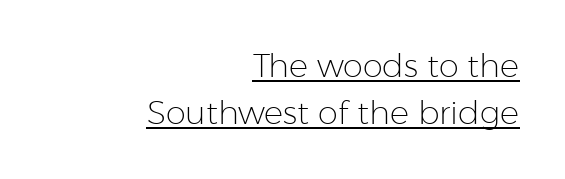
The typesetting does not lean heavy: it is not bold. The glyphs in this specimen are sans serif. The glyphs are accompanied by a horizontal stroke just below them. Here the designer chose a conventional face with non-uniform glyph widths. Typeset ragged left — the right edge is the straight one.
